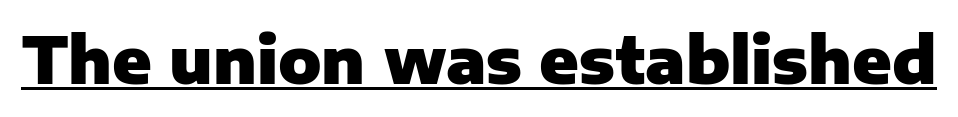
Q: Is the text bold? A: Yes.
Q: Is the text italic (slanted)? A: No, it is upright.
Q: Is the typeface a serif or a sans-serif typeface? A: Sans-serif.
Q: Is the text underlined? A: Yes.
Q: Is the spacing between letters normal or unusually wide? A: Normal.
Q: Width (condensed, normal, or wide)? A: Normal.
Q: Stroke contrast? A: Low.
Q: x-height? A: Medium.
Q: Monospaced? A: No.
